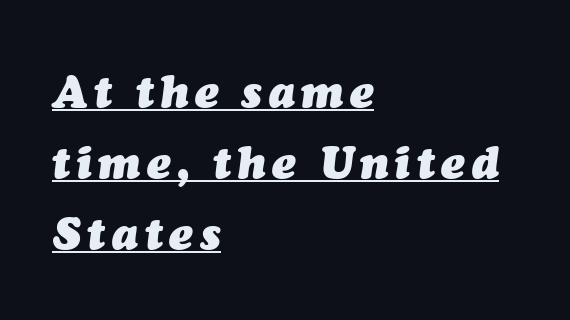
The image shows 44 px heavy type, italic (leaning right); set left-aligned, normal line spacing (1.61x), underlined; medium stroke contrast and a medium x-height.
